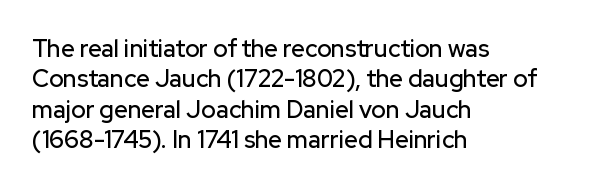
Q: Is the text italic (slanted)? A: No, it is upright.
Q: Is the text underlined? A: No.
Q: How is the paragraph aligned? A: Left-aligned.
Q: Is the spacing between letters normal or unusually wide? A: Normal.
Q: Is the spacing between lines tight, normal or loose? A: Normal.
